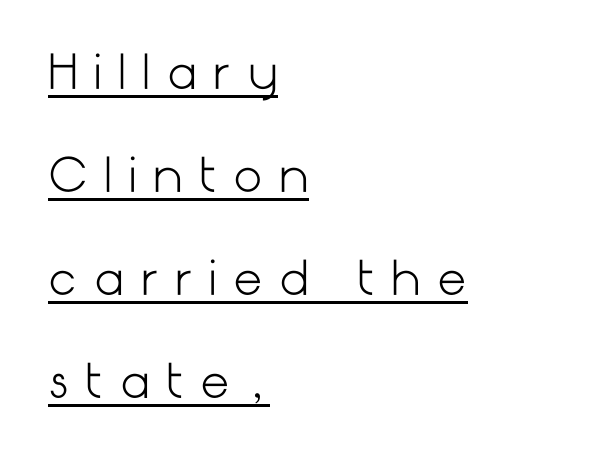
Q: Is the text bold? A: No.
Q: Is the text italic (slanted)? A: No, it is upright.
Q: Is the typeface a serif or a sans-serif typeface? A: Sans-serif.
Q: Is the text underlined? A: Yes.
Q: How is the paragraph aligned? A: Left-aligned.
Q: Is the spacing between letters normal or unusually wide? A: Unusually wide.
Q: Is the spacing between lines tight, normal or loose? A: Loose.
Q: Width (condensed, normal, or wide)? A: Normal.
Q: Stroke contrast? A: Low.
Q: x-height? A: Medium.
